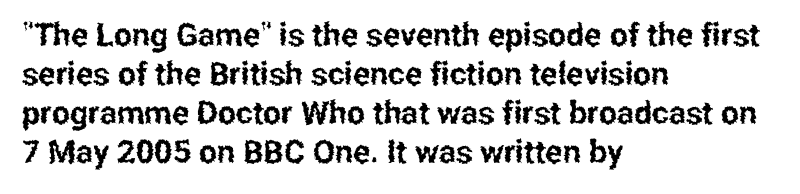
The image shows 32 px condensed sans-serif type, upright; set left-aligned, line spacing 1.22x, normal letter spacing, not underlined; low stroke contrast and a medium x-height.
